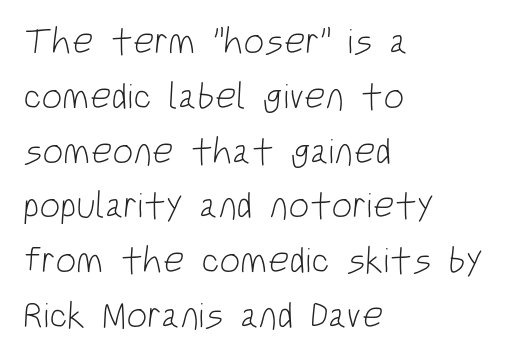
{"serif": "no", "bold": "no", "weight": "light", "width": "condensed", "stroke_contrast": "low", "x_height": "large", "monospaced": "no", "underline": "no", "align": "left", "line_spacing": "normal", "line_spacing_ratio": 1.48, "letter_spacing": "normal", "letter_spacing_em": 0.0, "glyph_px": 37}
